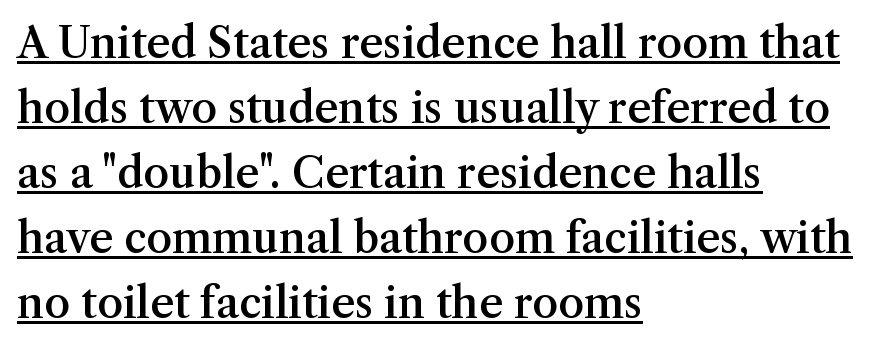
Q: Is the text bold? A: Semi-bold.
Q: Is the text italic (slanted)? A: No, it is upright.
Q: Is the typeface a serif or a sans-serif typeface? A: Serif.
Q: Is the text underlined? A: Yes.
Q: How is the paragraph aligned? A: Left-aligned.
Q: Is the spacing between letters normal or unusually wide? A: Normal.
Q: Is the spacing between lines tight, normal or loose? A: Normal.
Q: Width (condensed, normal, or wide)? A: Normal.
Q: Stroke contrast? A: Medium.
Q: x-height? A: Medium.
Q: Monospaced? A: No.
